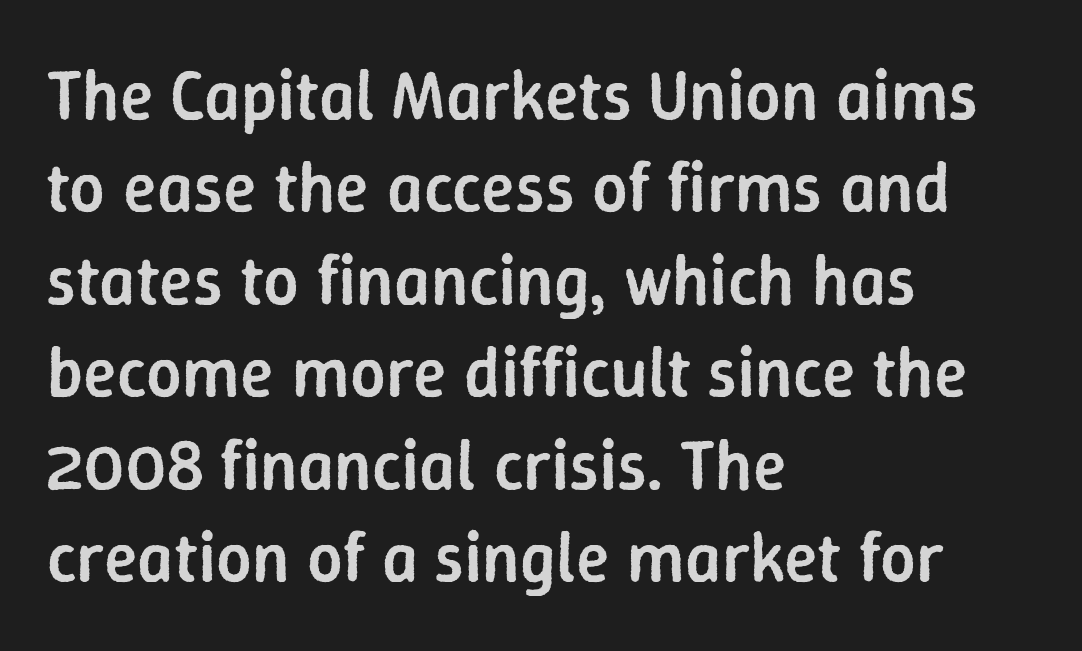
{"serif": "no", "italic": "no", "bold": "semi", "weight": "semibold", "width": "normal", "stroke_contrast": "low", "x_height": "medium", "monospaced": "no", "underline": "no", "align": "left", "line_spacing": "normal", "line_spacing_ratio": 1.32, "letter_spacing": "normal", "letter_spacing_em": 0.0, "glyph_px": 70}
